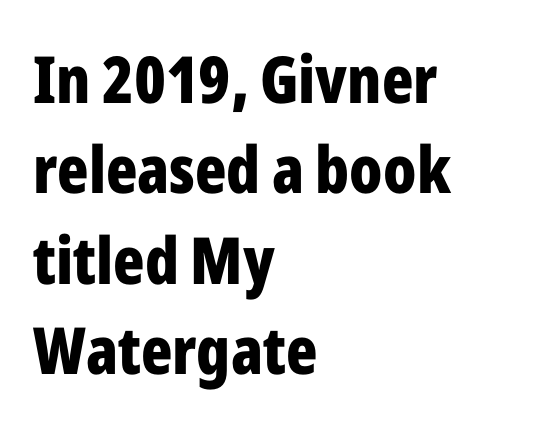
Italic: no, the glyphs are upright roman. The rendering anchors every line to the left-hand side. No feet cap the strokes, marking this as sans-serif type. One glance says typical: line gaps are just what's usual. You'd pick this weight for a headline — it's a proper bold. The tracking reads as untouched default to a designer's eye.
